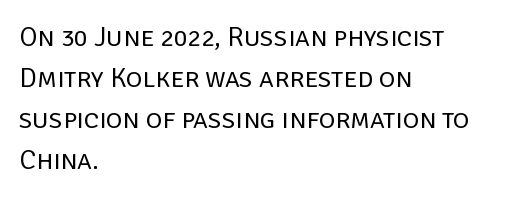
Q: Is the text bold? A: No.
Q: Is the text italic (slanted)? A: No, it is upright.
Q: Is the typeface a serif or a sans-serif typeface? A: Sans-serif.
Q: Is the text underlined? A: No.
Q: How is the paragraph aligned? A: Left-aligned.
Q: Is the spacing between letters normal or unusually wide? A: Normal.
Q: Is the spacing between lines tight, normal or loose? A: Normal.
Q: Width (condensed, normal, or wide)? A: Normal.
Q: Stroke contrast? A: Low.
Q: x-height? A: Large.
Q: Monospaced? A: No.
